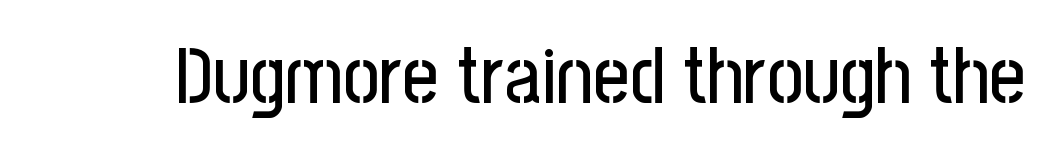
Q: Is the text italic (slanted)? A: No, it is upright.
Q: Is the typeface a serif or a sans-serif typeface? A: Sans-serif.
Q: Is the text underlined? A: No.
Q: Is the spacing between letters normal or unusually wide? A: Normal.
Q: Width (condensed, normal, or wide)? A: Condensed.
Q: Stroke contrast? A: Low.
Q: x-height? A: Medium.
Q: Monospaced? A: No.
